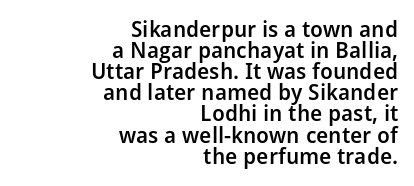
Q: Is the text bold? A: Semi-bold.
Q: Is the text italic (slanted)? A: No, it is upright.
Q: Is the text underlined? A: No.
Q: How is the paragraph aligned? A: Right-aligned.
Q: Is the spacing between letters normal or unusually wide? A: Normal.
Q: Is the spacing between lines tight, normal or loose? A: Tight.
